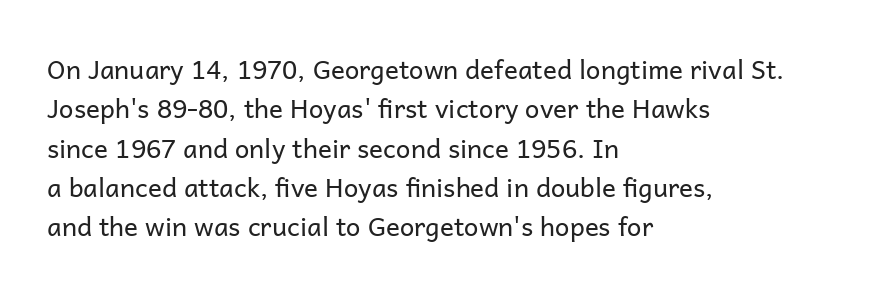
Q: Is the text bold? A: No.
Q: Is the text italic (slanted)? A: No, it is upright.
Q: Is the text underlined? A: No.
Q: How is the paragraph aligned? A: Left-aligned.
Q: Is the spacing between letters normal or unusually wide? A: Normal.
Q: Is the spacing between lines tight, normal or loose? A: Normal.
